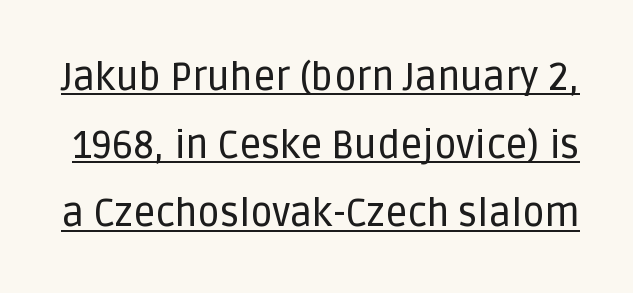
{"serif": "no", "italic": "no", "width": "normal", "stroke_contrast": "low", "x_height": "large", "monospaced": "no", "underline": "yes", "line_spacing_ratio": 1.79, "letter_spacing": "normal", "letter_spacing_em": 0.0, "glyph_px": 38}
